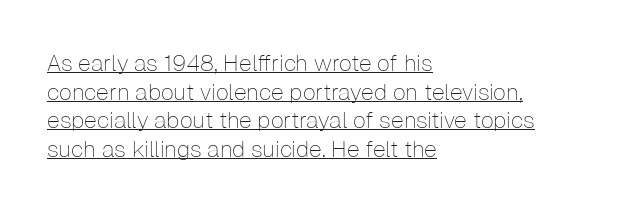
Between one letter and the next there's only the usual sliver of space. Leftover space on each line is placed entirely after the last word. The letters stand upright; this is a roman face. No heavy texture on the line: the type isn't bold. Underline: present.
